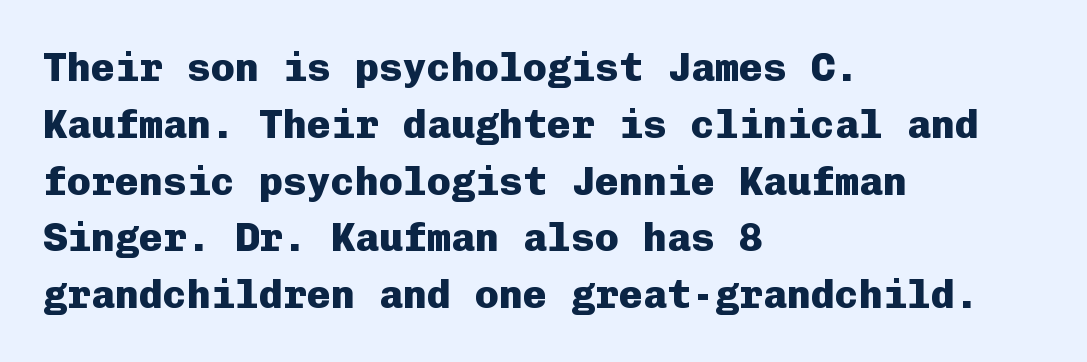
Q: Is the text bold? A: Yes.
Q: Is the text italic (slanted)? A: No, it is upright.
Q: Is the typeface a serif or a sans-serif typeface? A: Sans-serif.
Q: Is the text underlined? A: No.
Q: How is the paragraph aligned? A: Left-aligned.
Q: Is the spacing between letters normal or unusually wide? A: Normal.
Q: Is the spacing between lines tight, normal or loose? A: Normal.
Q: Width (condensed, normal, or wide)? A: Normal.
Q: Stroke contrast? A: Low.
Q: x-height? A: Medium.
Q: Monospaced? A: Yes.
